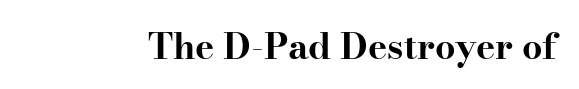
On the weight axis this lands at bold, roughly 700. You could call the tracking neutral — neither tight nor loose. Serif or sans? Serif — the stroke terminals have little feet. Spacing verdict: proportional, widths tailored to each character.
